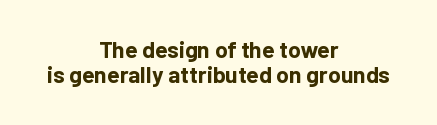
The image shows 23 px bold type, upright; set centered, tight line spacing (1.08x), normal letter spacing, not underlined.
